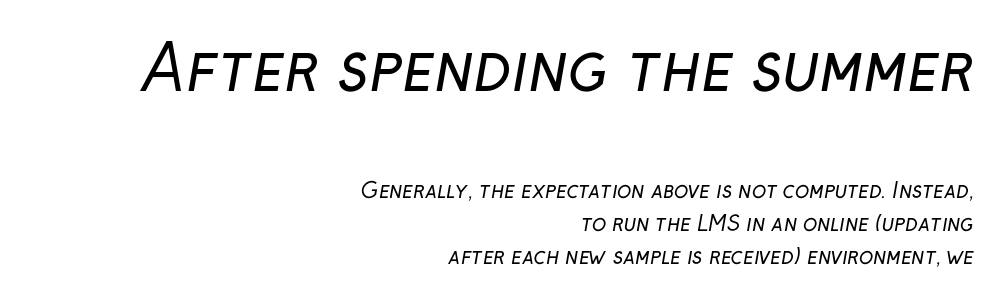
The rendering keeps characters at their native spacing. Words float on clear page, feet unadorned. The lines are quadded right. Caption: upper text group enlarged, lower text group reduced. The rendering shows plain stroke endings on the letterforms — a sans-serif design.
